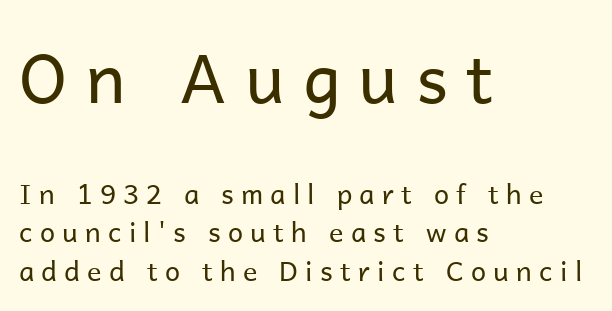
The image shows 68 px regular-weight sans-serif type, upright; set left-aligned, normal line spacing (1.43x), unusually wide letter spacing (+0.27 em), not underlined; the first (top) block is 2.52x larger; low stroke contrast and a medium x-height.
